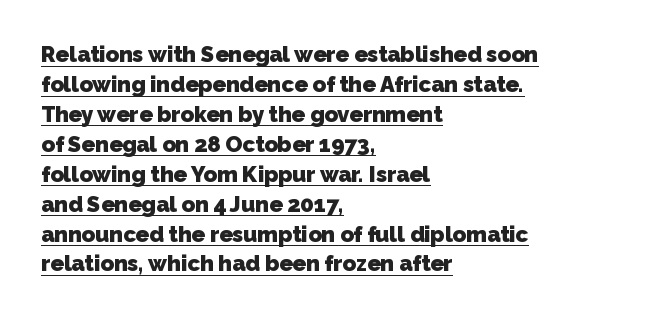
The image shows 22 px bold type; set left-aligned, normal line spacing (1.36x), normal letter spacing, underlined.
